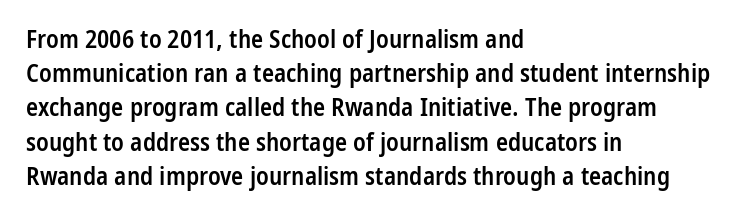
The image shows 25 px text type, upright; set left-aligned, normal line spacing (1.37x), normal letter spacing, not underlined.
